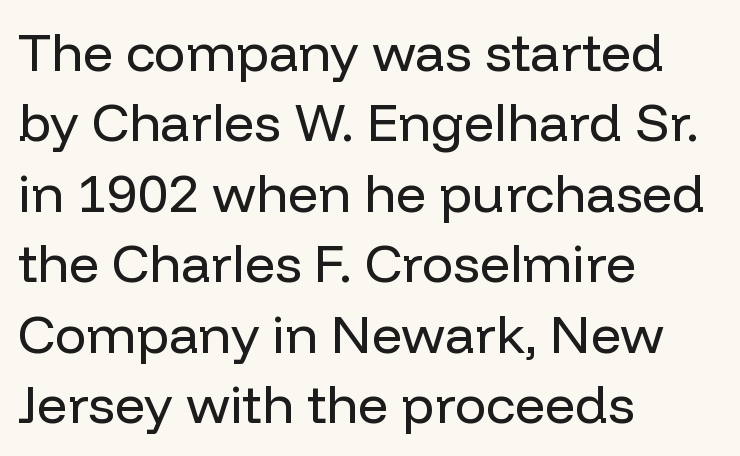
{"serif": "no", "italic": "no", "bold": "no", "weight": "regular", "width": "normal", "stroke_contrast": "low", "x_height": "medium", "monospaced": "no", "underline": "no", "align": "left", "line_spacing": "normal", "line_spacing_ratio": 1.33, "letter_spacing": "normal", "letter_spacing_em": 0.0, "glyph_px": 53}
